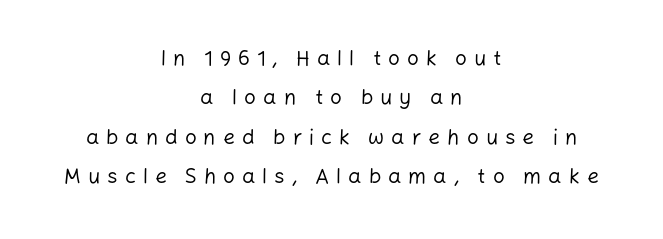
This rendering widens character spacing well past its baseline value. These lines are centered, leaving both edges ragged. Any mark beneath the type? The region is blank. Heaviness? Minimal to ordinary, like unemphasized prose.
